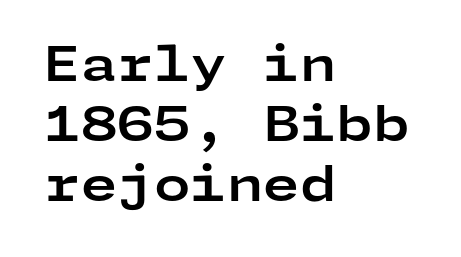
The image shows 47 px bold, wide sans-serif type, upright; set left-aligned, normal line spacing (1.28x), normal letter spacing, not underlined; low stroke contrast and a medium x-height.
